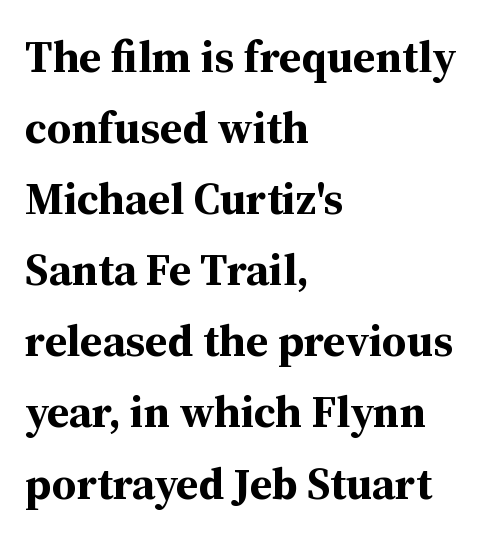
Q: Is the text bold? A: Yes.
Q: Is the text italic (slanted)? A: No, it is upright.
Q: Is the typeface a serif or a sans-serif typeface? A: Serif.
Q: Is the text underlined? A: No.
Q: How is the paragraph aligned? A: Left-aligned.
Q: Is the spacing between letters normal or unusually wide? A: Normal.
Q: Is the spacing between lines tight, normal or loose? A: Normal.
Q: Width (condensed, normal, or wide)? A: Normal.
Q: Stroke contrast? A: Medium.
Q: x-height? A: Medium.
Q: Monospaced? A: No.
